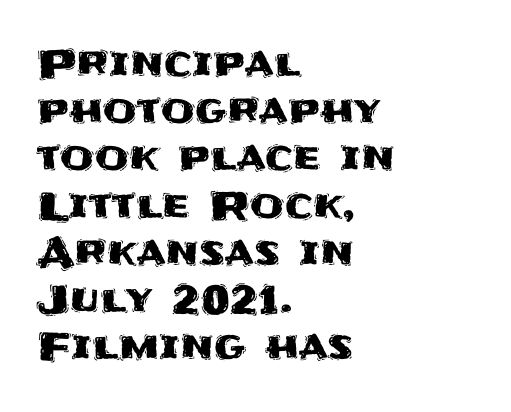
{"serif": "no", "italic": "no", "width": "normal", "stroke_contrast": "medium", "x_height": "large", "monospaced": "no", "underline": "no", "align": "left", "line_spacing_ratio": 1.21, "letter_spacing": "normal", "letter_spacing_em": 0.0, "glyph_px": 39}
